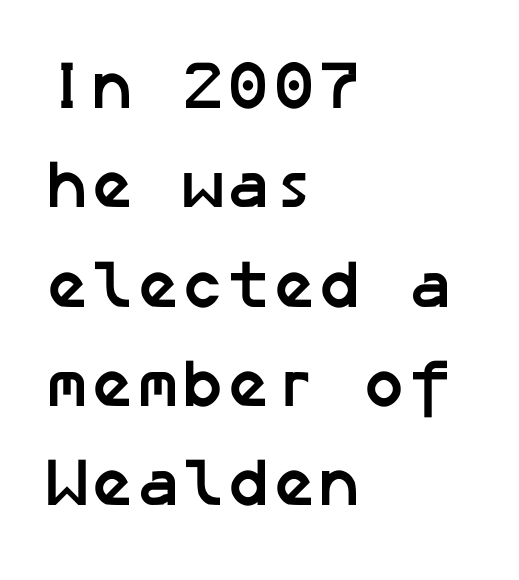
Notice how the passage keeps a crisp vertical edge on the left only. Typographic density is high because the face is bold. The space directly below the letters is spotless. The letterforms sit shoulder to shoulder at normal distance.
